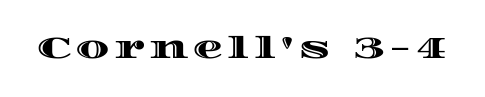
Has an underline been added? It has not. Unlike italic type, these characters show no tilt at all. Spacing verdict: proportional, widths tailored to each character.
